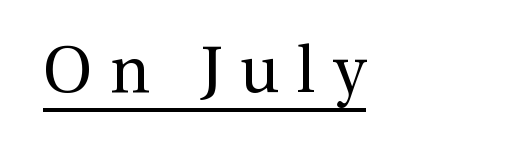
Q: Is the text bold? A: No.
Q: Is the text italic (slanted)? A: No, it is upright.
Q: Is the typeface a serif or a sans-serif typeface? A: Serif.
Q: Is the text underlined? A: Yes.
Q: Is the spacing between letters normal or unusually wide? A: Unusually wide.
Q: Width (condensed, normal, or wide)? A: Normal.
Q: x-height? A: Medium.
Q: Monospaced? A: No.
